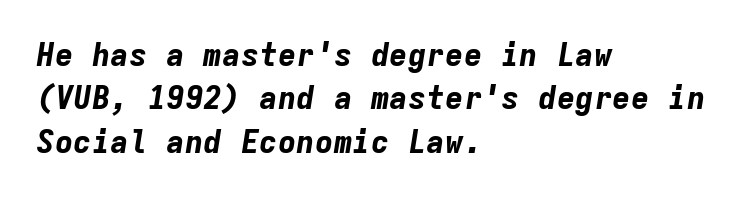
The image shows 31 px bold type, italic (leaning right), monospaced; set left-aligned, normal line spacing (1.4x), normal letter spacing, not underlined; low stroke contrast and a medium x-height.
